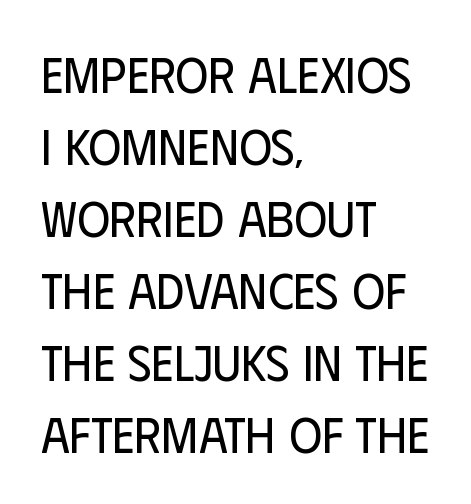
Q: Is the text bold? A: No.
Q: Is the text italic (slanted)? A: No, it is upright.
Q: Is the typeface a serif or a sans-serif typeface? A: Sans-serif.
Q: Is the text underlined? A: No.
Q: How is the paragraph aligned? A: Left-aligned.
Q: Is the spacing between letters normal or unusually wide? A: Normal.
Q: Is the spacing between lines tight, normal or loose? A: Normal.
Q: Width (condensed, normal, or wide)? A: Condensed.
Q: Stroke contrast? A: Low.
Q: x-height? A: Large.
Q: Monospaced? A: No.
